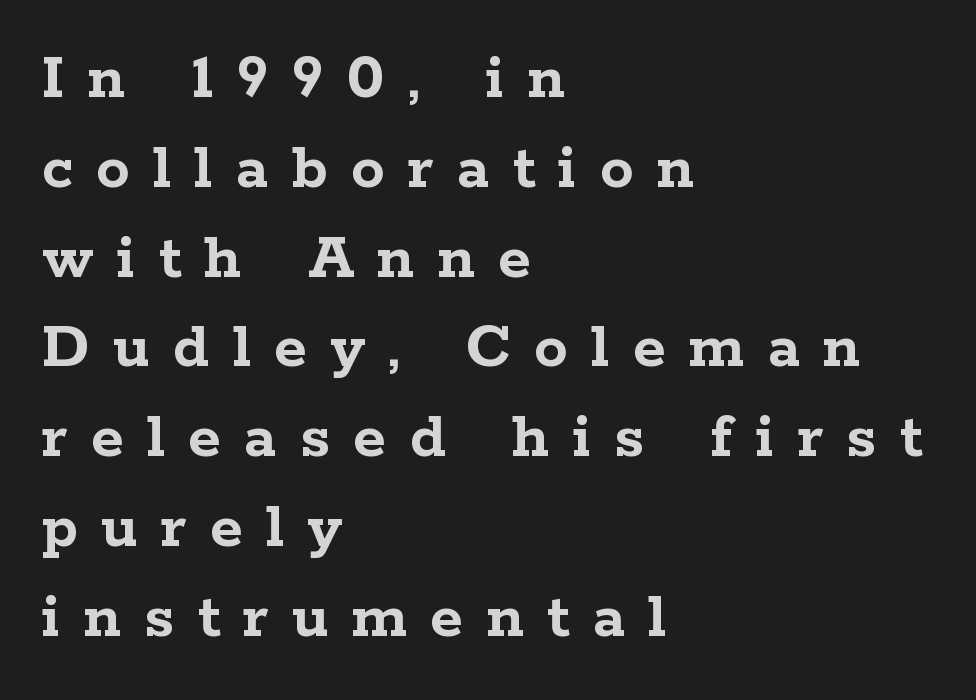
The image shows 67 px semibold, wide serif type, upright; set left-aligned, normal line spacing (1.34x), unusually wide letter spacing (+0.35 em), not underlined; low stroke contrast and a medium x-height.
